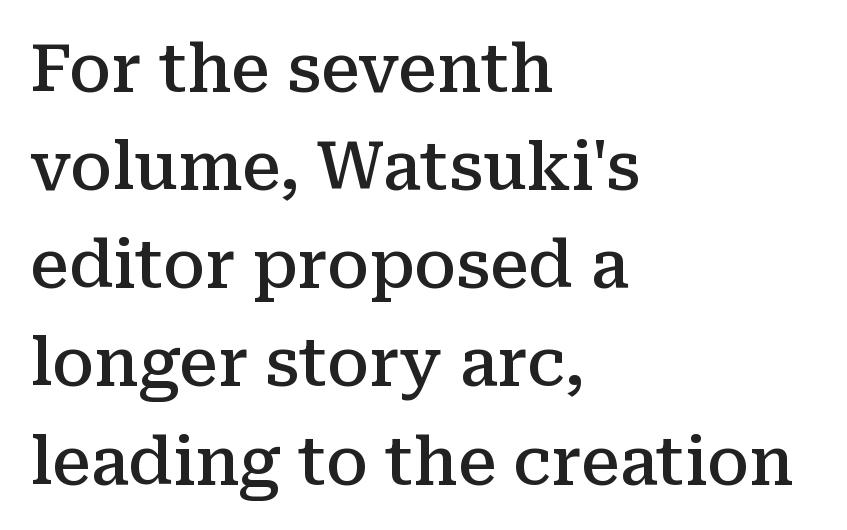
The image shows 65 px semibold serif type, upright; set left-aligned, normal line spacing (1.51x), normal letter spacing, not underlined; medium stroke contrast and a medium x-height.
